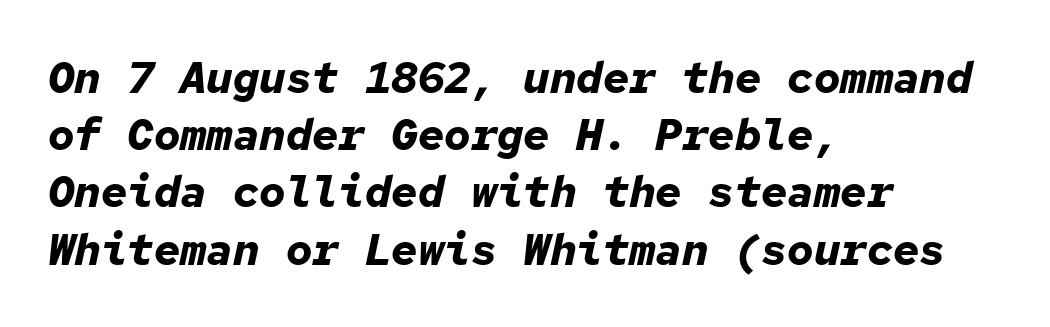
Q: Is the text bold? A: Yes.
Q: Is the text italic (slanted)? A: Yes, it leans right by about 12 degrees.
Q: Is the text underlined? A: No.
Q: How is the paragraph aligned? A: Left-aligned.
Q: Is the spacing between letters normal or unusually wide? A: Normal.
Q: Is the spacing between lines tight, normal or loose? A: Normal.
Q: Width (condensed, normal, or wide)? A: Normal.
Q: Stroke contrast? A: Low.
Q: x-height? A: Medium.
Q: Monospaced? A: Yes.
